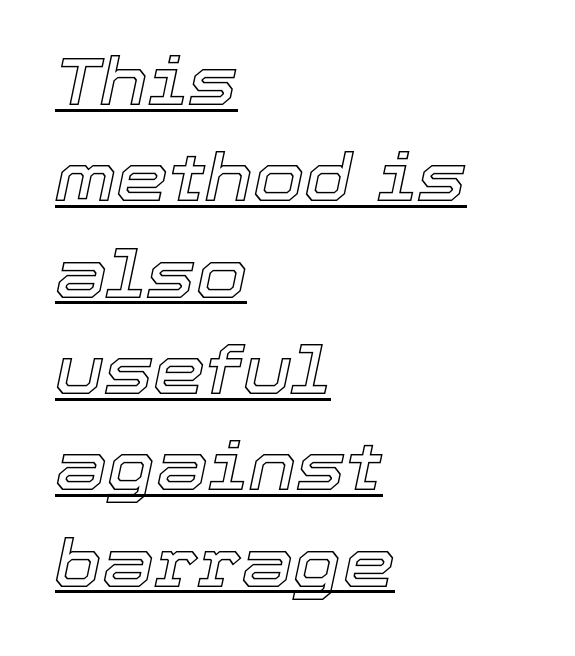
The image shows 66 px text type, italic (leaning right); set left-aligned, normal line spacing (1.46x), normal letter spacing, underlined; a medium x-height.
